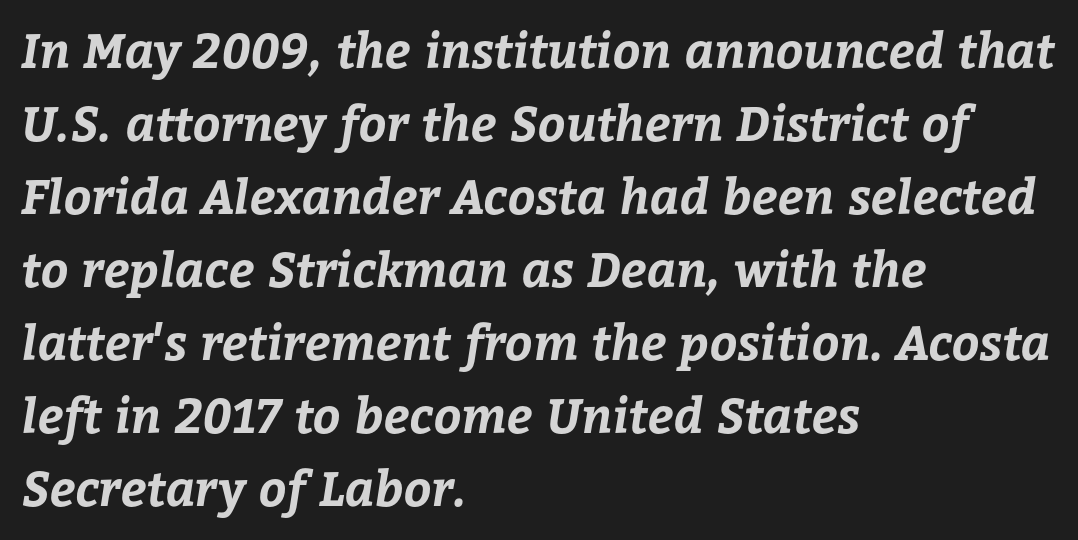
The image shows 48 px bold type; set left-aligned, normal line spacing (1.52x), normal letter spacing, not underlined; low stroke contrast and a medium x-height.
